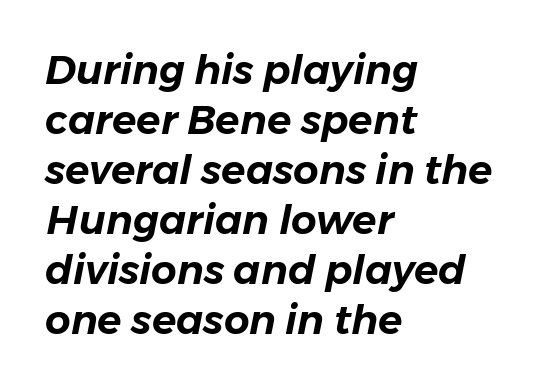
{"italic": "yes", "lean": "right", "slant_degrees": 11, "width": "normal", "stroke_contrast": "low", "x_height": "medium", "monospaced": "no", "underline": "no", "align": "left", "line_spacing": "normal", "line_spacing_ratio": 1.25, "letter_spacing": "normal", "letter_spacing_em": 0.0, "glyph_px": 40}
